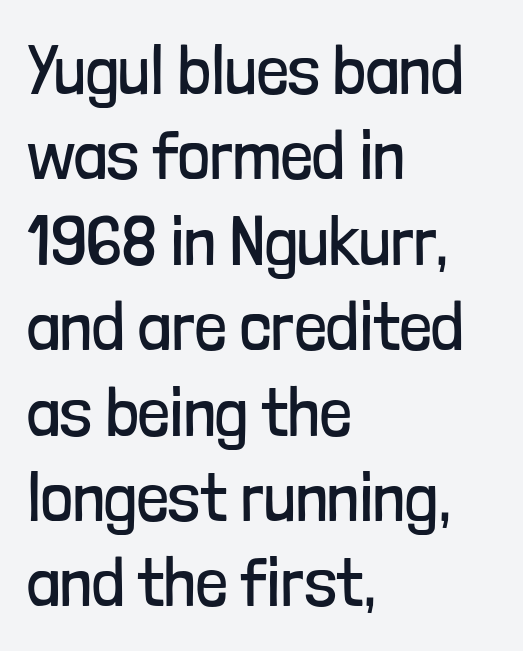
{"serif": "no", "italic": "no", "bold": "no", "weight": "regular", "width": "condensed", "stroke_contrast": "low", "x_height": "medium", "monospaced": "no", "underline": "no", "align": "left", "line_spacing_ratio": 1.22, "letter_spacing": "normal", "letter_spacing_em": 0.0, "glyph_px": 70}
